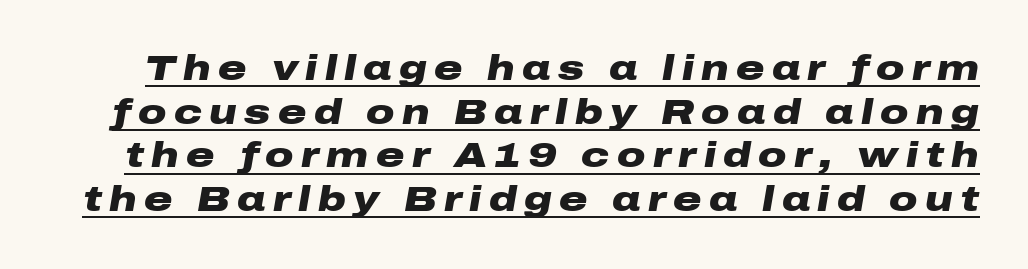
Q: Is the text bold? A: Yes.
Q: Is the text italic (slanted)? A: Yes, it leans right by about 10 degrees.
Q: Is the text underlined? A: Yes.
Q: Is the spacing between letters normal or unusually wide? A: Unusually wide.
Q: Is the spacing between lines tight, normal or loose? A: Normal.
Q: Width (condensed, normal, or wide)? A: Wide.
Q: Stroke contrast? A: Low.
Q: x-height? A: Medium.
Q: Monospaced? A: No.
